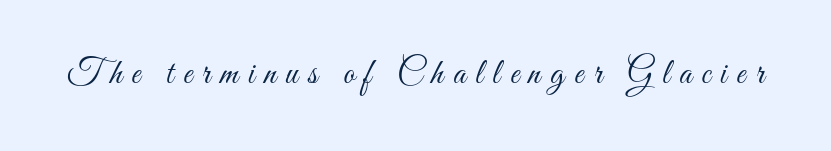
The image shows 35 px light, condensed type; set unusually wide letter spacing (+0.28 em), not underlined; medium stroke contrast and a small x-height.
